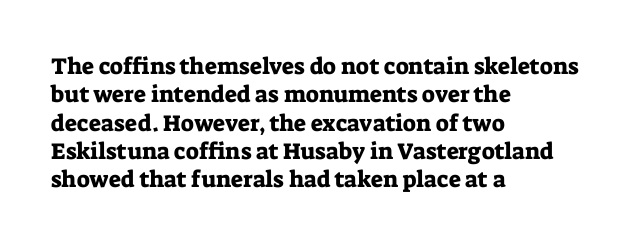
Q: Is the text italic (slanted)? A: No, it is upright.
Q: Is the text underlined? A: No.
Q: How is the paragraph aligned? A: Left-aligned.
Q: Is the spacing between letters normal or unusually wide? A: Normal.
